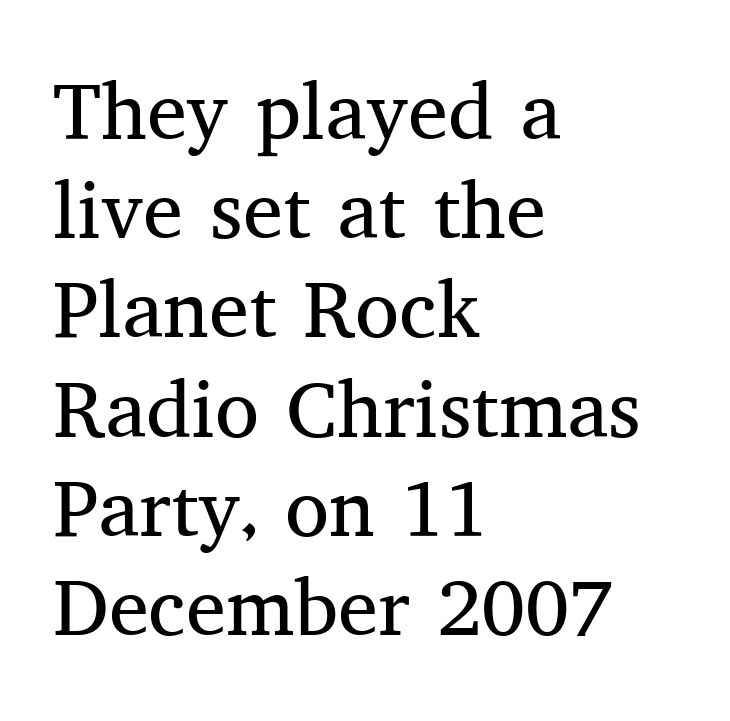
The rendering uses natural spacing where letterforms have individual widths. Check the space under the baseline: it is left empty. Spacing between characters is what you'd get straight out of the box. The letterforms sit at book weight or below. You can tell from the footed stems that serif type was used.
